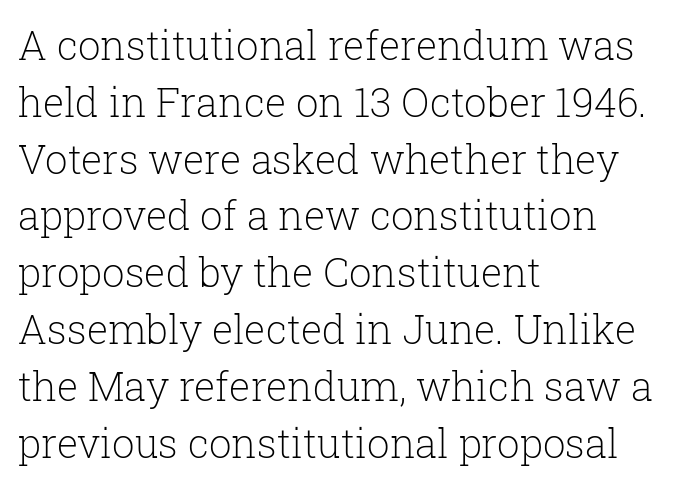
{"serif": "yes", "italic": "no", "bold": "no", "weight": "light", "width": "normal", "stroke_contrast": "low", "x_height": "medium", "monospaced": "no", "underline": "no", "align": "left", "line_spacing": "normal", "line_spacing_ratio": 1.42, "letter_spacing": "normal", "letter_spacing_em": 0.0, "glyph_px": 40}
